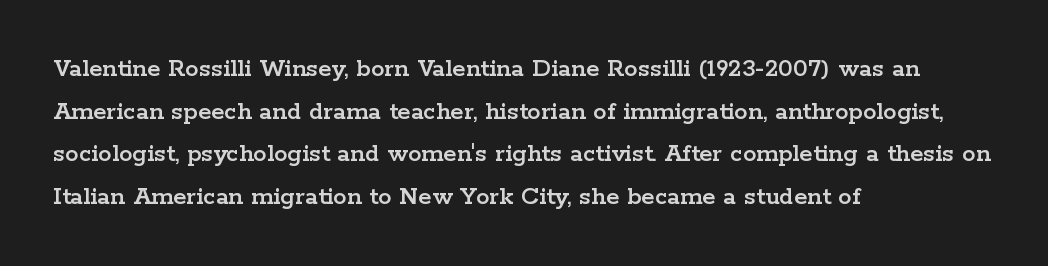
The words here are not underlined. Upright lettering throughout. This rendering leaves character spacing at its baseline value. These lines stack with their left ends in a neat column. Vertical spacing — default.
